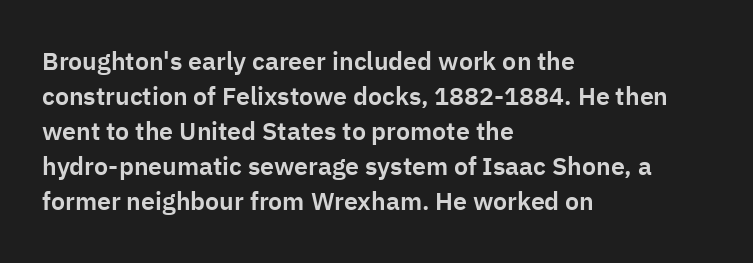
{"italic": "no", "underline": "no", "align": "left", "line_spacing": "normal", "line_spacing_ratio": 1.4, "letter_spacing": "normal", "letter_spacing_em": 0.0, "glyph_px": 25}
